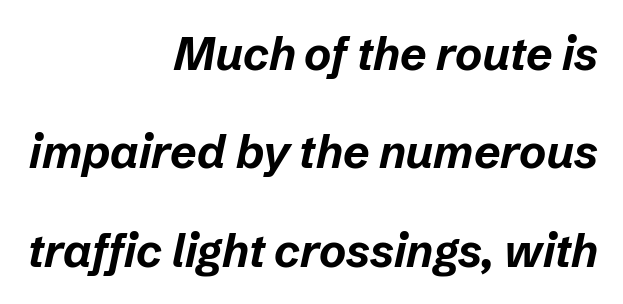
Q: Is the text bold? A: Yes.
Q: Is the text italic (slanted)? A: Yes, it leans right by about 12 degrees.
Q: Is the text underlined? A: No.
Q: How is the paragraph aligned? A: Right-aligned.
Q: Is the spacing between letters normal or unusually wide? A: Normal.
Q: Is the spacing between lines tight, normal or loose? A: Loose.
Q: Width (condensed, normal, or wide)? A: Normal.
Q: Stroke contrast? A: Low.
Q: x-height? A: Medium.
Q: Monospaced? A: No.
